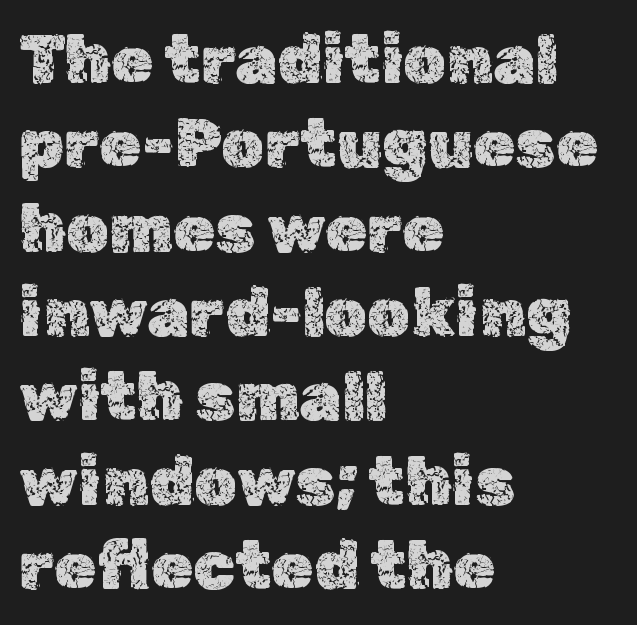
The image shows 68 px text type, upright; set left-aligned, line spacing 1.24x, normal letter spacing, not underlined; a medium x-height.
